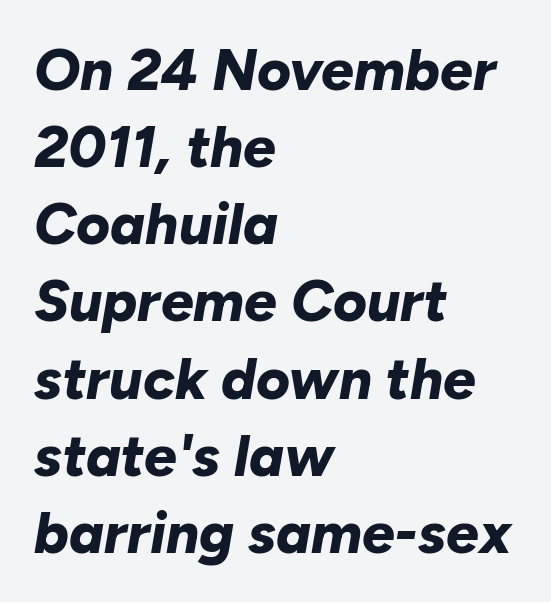
This sample uses plain, unmodified letter spacing. Notice how the stems are inclined rather than vertical — that's the hallmark of italics. The rendering uses a bold face; every stroke is thick and dark. The lines are quadded left.
